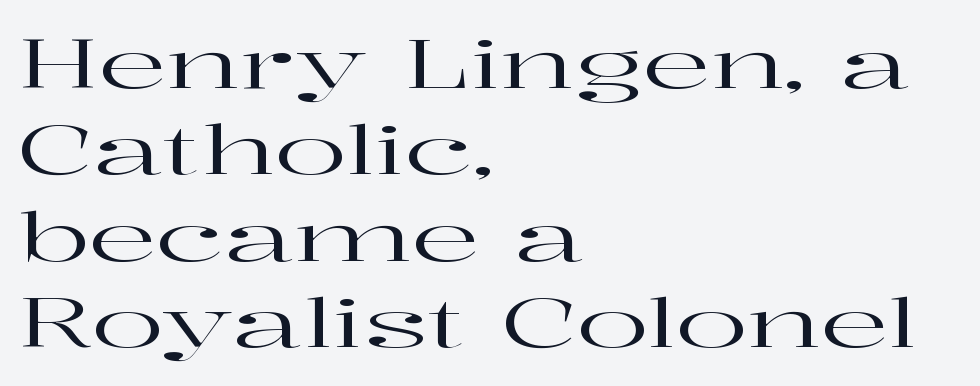
Does extra space separate the letters? No, they use regular spacing. This sample is left-justified, so line endings fall wherever the words run out. Honestly, there is no underline to notice here at all. A typesetter would call this proportional, since set widths differ per character. The font's upright variant was chosen for this text.
